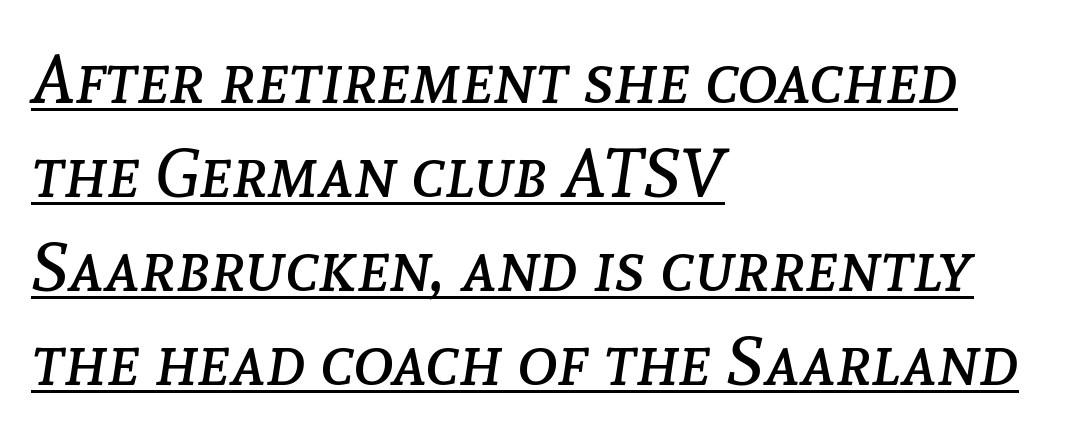
{"italic": "yes", "lean": "right", "slant_degrees": 8, "bold": "no", "weight": "regular", "width": "normal", "stroke_contrast": "low", "x_height": "medium", "monospaced": "no", "underline": "yes", "align": "left", "line_spacing": "normal", "line_spacing_ratio": 1.36, "letter_spacing": "normal", "letter_spacing_em": 0.0, "glyph_px": 69}
